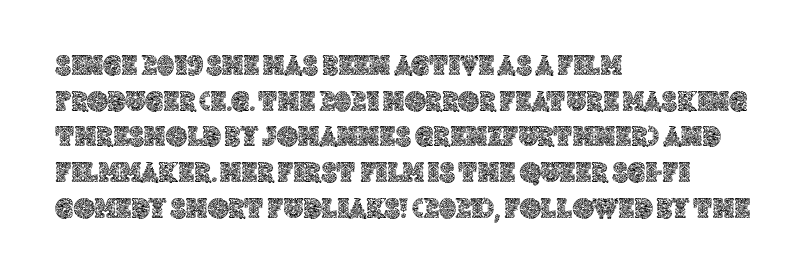
The image shows 29 px text type, upright; set left-aligned, line spacing 1.23x, normal letter spacing, not underlined; a large x-height.
